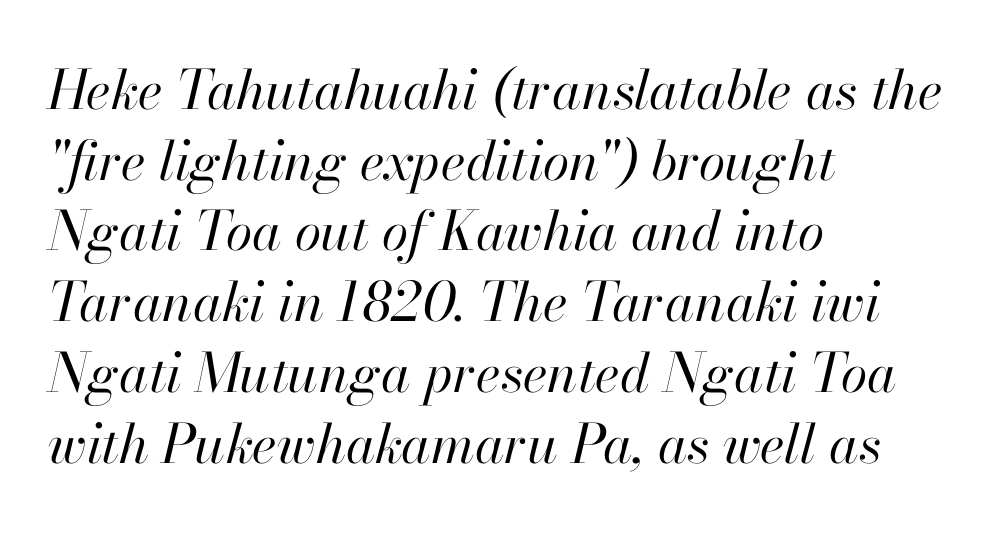
Casual observation: everything's shoved over to the left. This block has exactly the height ordinary leading produces. The zone under the glyphs is completely vacant. Is the stroke heavy? The answer is a plain regular-or-lighter.
